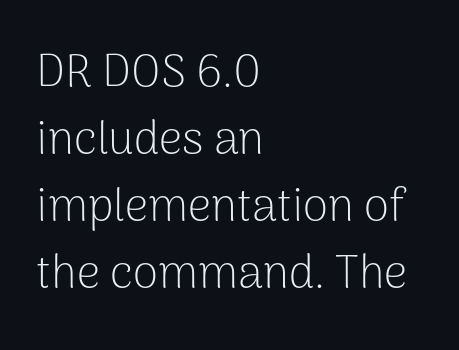
Short and long lines alike share a common starting point at left. Between one letter and the next there's only the usual sliver of space. Descenders are the only things crossing below the line. These lines are rendered in a variable-pitch font. Tall strokes in this sample are plumb rather than angled.
